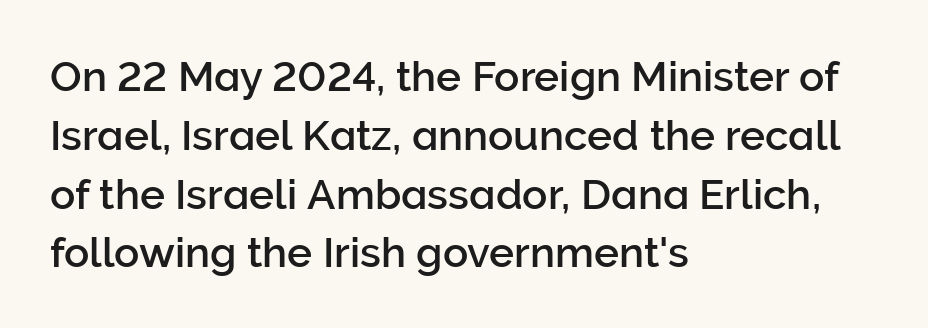
{"serif": "no", "italic": "no", "width": "normal", "stroke_contrast": "low", "x_height": "medium", "monospaced": "no", "underline": "no", "align": "left", "line_spacing": "normal", "line_spacing_ratio": 1.4, "letter_spacing": "normal", "letter_spacing_em": 0.0, "glyph_px": 42}
